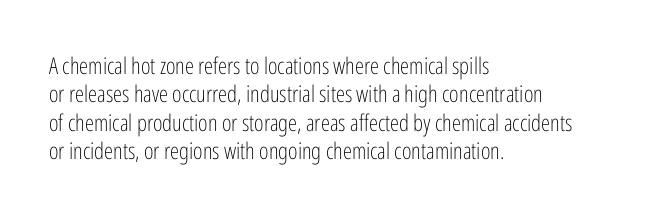
The image shows 23 px text type, upright; set left-aligned, line spacing 1.23x, normal letter spacing, not underlined.
